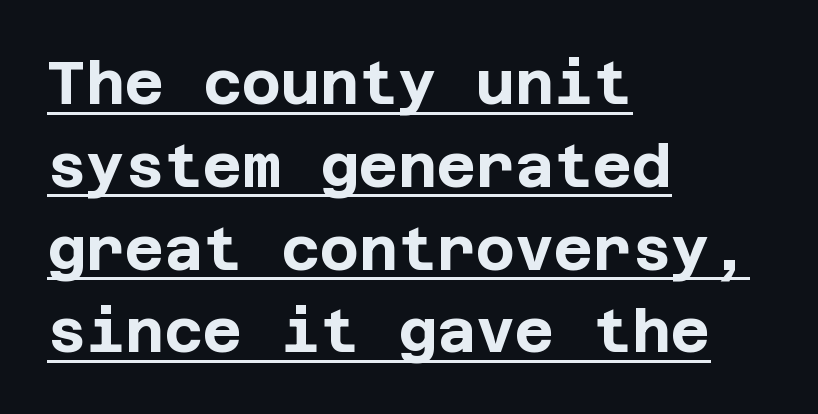
Does the leading feel generous? No, just average. Posture: straight, roman, zero tilt. A typographer would call this underscored text. Pretty heavy lettering here — definitely bold. These lines are set flush left with a ragged right edge.
